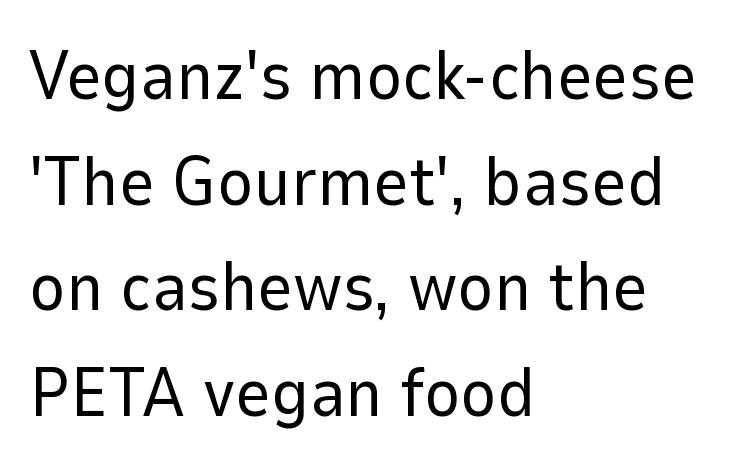
The image shows 69 px regular-weight sans-serif type, upright; set left-aligned, normal line spacing (1.53x), normal letter spacing, not underlined; low stroke contrast and a medium x-height.
